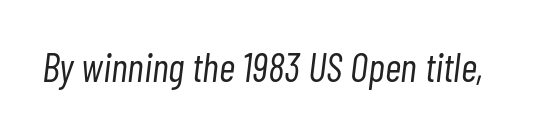
The image shows 40 px light, condensed type, italic (leaning right); set normal letter spacing, not underlined; low stroke contrast and a medium x-height.
